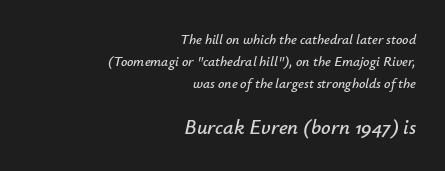
Posture: slanted. The space directly below the letters is spotless. The face used here appears at its bigger size in the lower chunk. Inter-character spacing is left at the font's built-in metrics.
